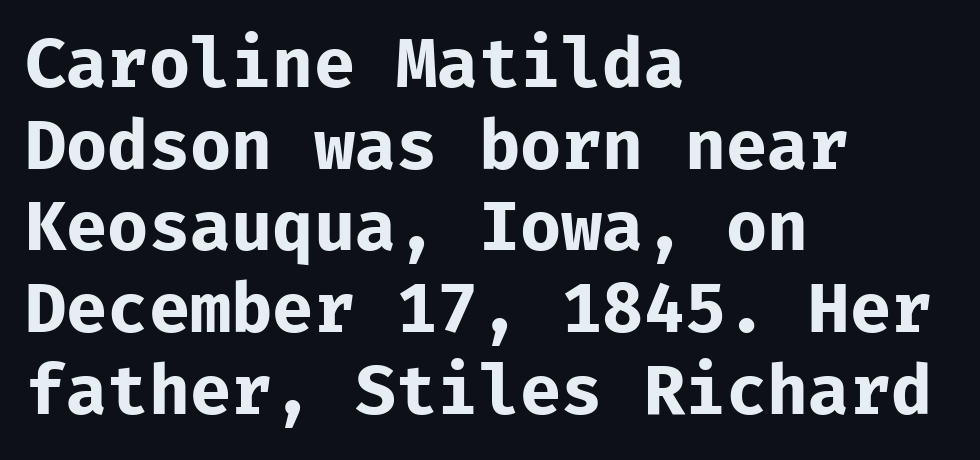
{"serif": "no", "italic": "no", "bold": "yes", "weight": "bold", "width": "normal", "stroke_contrast": "low", "x_height": "medium", "underline": "no", "align": "left", "line_spacing_ratio": 1.22, "letter_spacing": "normal", "letter_spacing_em": 0.0, "glyph_px": 67}
